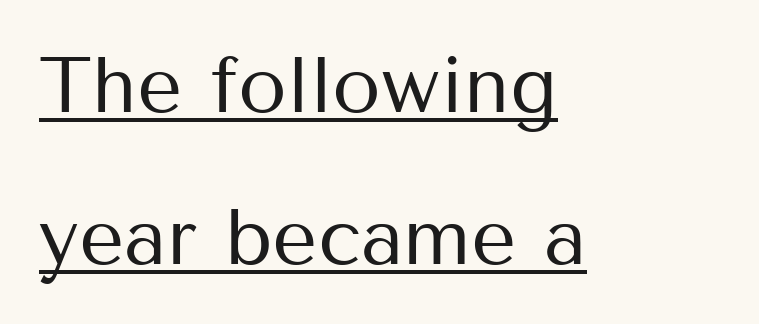
{"serif": "no", "italic": "no", "bold": "no", "weight": "regular", "width": "normal", "stroke_contrast": "medium", "x_height": "medium", "monospaced": "no", "underline": "yes", "align": "left", "line_spacing": "loose", "line_spacing_ratio": 1.93, "letter_spacing": "normal", "letter_spacing_em": 0.0, "glyph_px": 79}
